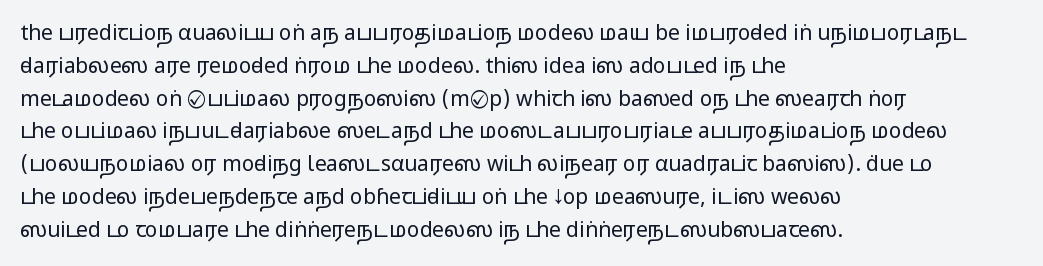
The image shows 21 px text type, upright; set left-aligned, normal line spacing (1.56x), normal letter spacing, not underlined.
